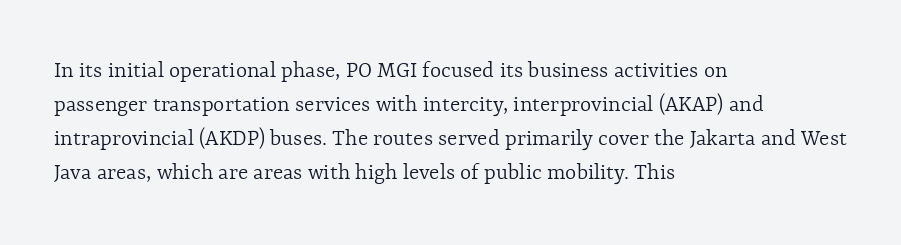
Q: Is the text bold? A: No.
Q: Is the text italic (slanted)? A: No, it is upright.
Q: Is the text underlined? A: No.
Q: How is the paragraph aligned? A: Left-aligned.
Q: Is the spacing between letters normal or unusually wide? A: Normal.
Q: Is the spacing between lines tight, normal or loose? A: Normal.
